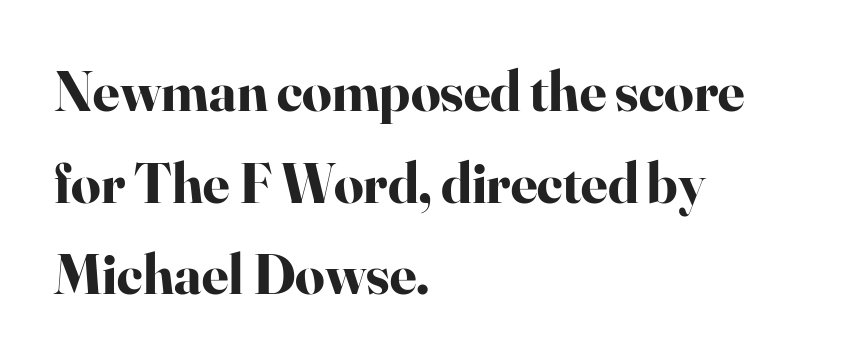
Q: Is the text bold? A: Yes.
Q: Is the text italic (slanted)? A: No, it is upright.
Q: Is the typeface a serif or a sans-serif typeface? A: Serif.
Q: Is the text underlined? A: No.
Q: How is the paragraph aligned? A: Left-aligned.
Q: Is the spacing between letters normal or unusually wide? A: Normal.
Q: Is the spacing between lines tight, normal or loose? A: Normal.
Q: Width (condensed, normal, or wide)? A: Normal.
Q: Stroke contrast? A: High.
Q: x-height? A: Small.
Q: Monospaced? A: No.
